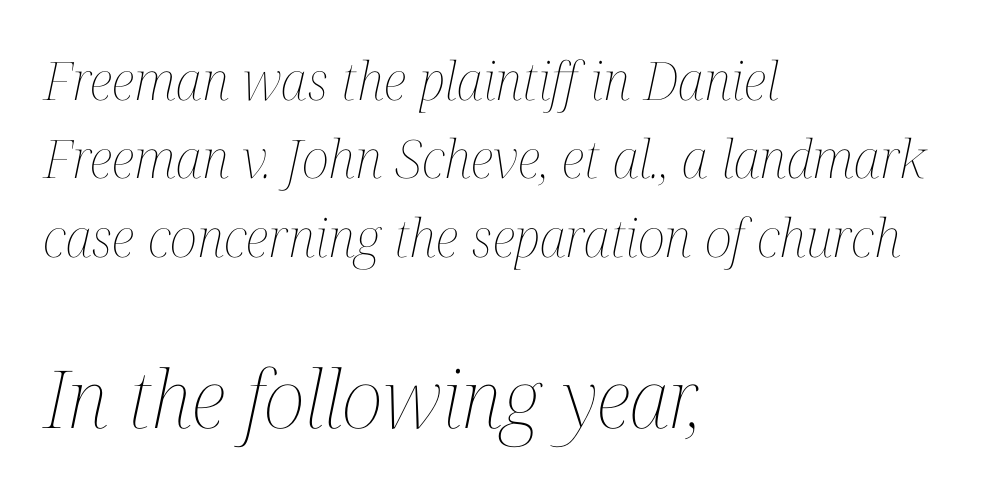
{"italic": "yes", "lean": "right", "slant_degrees": 12, "bold": "no", "weight": "thin", "width": "condensed", "stroke_contrast": "medium", "x_height": "medium", "monospaced": "no", "underline": "no", "align": "left", "line_spacing": "normal", "line_spacing_ratio": 1.48, "letter_spacing": "normal", "letter_spacing_em": 0.0, "larger_block": "second", "size_ratio": 1.51, "glyph_px": 80}
